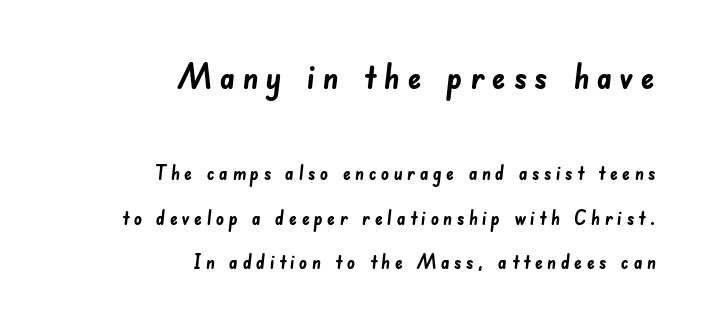
{"serif": "no", "bold": "yes", "weight": "semibold", "width": "normal", "stroke_contrast": "low", "x_height": "small", "monospaced": "no", "underline": "no", "align": "right", "line_spacing": "loose", "line_spacing_ratio": 2.23, "letter_spacing": "wide", "letter_spacing_em": 0.21, "larger_block": "first", "size_ratio": 1.75, "glyph_px": 35}
